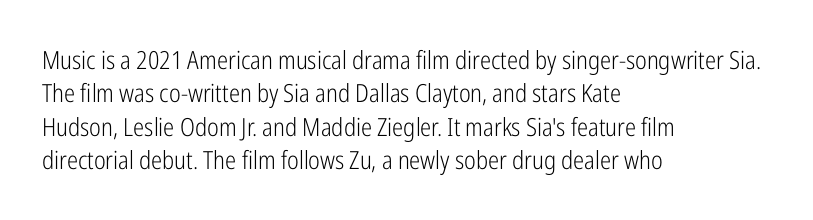
{"italic": "no", "bold": "no", "underline": "no", "align": "left", "line_spacing": "normal", "line_spacing_ratio": 1.34, "letter_spacing": "normal", "letter_spacing_em": 0.0, "glyph_px": 25}
